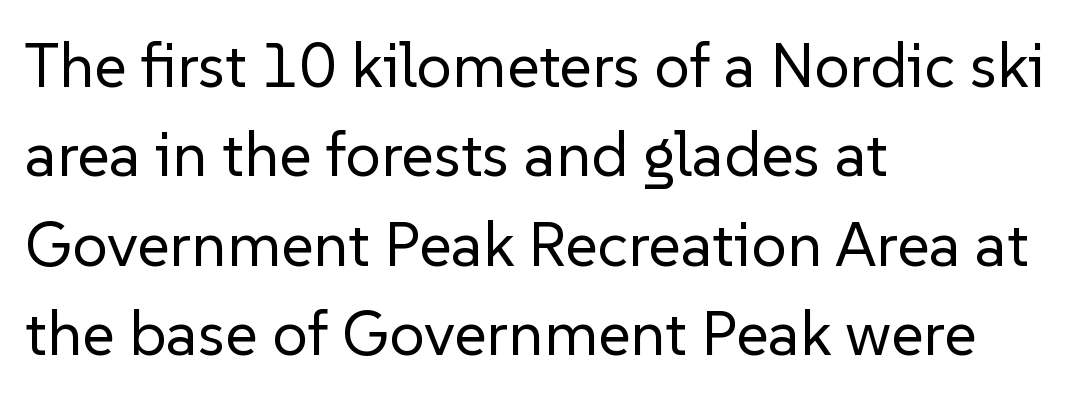
Check under the words: just untouched page. The letters carry no serifs — their stems end cleanly without finishing strokes. When letters stand straight like this, we call the style roman or upright. These lines sit exactly where default settings would place them.
